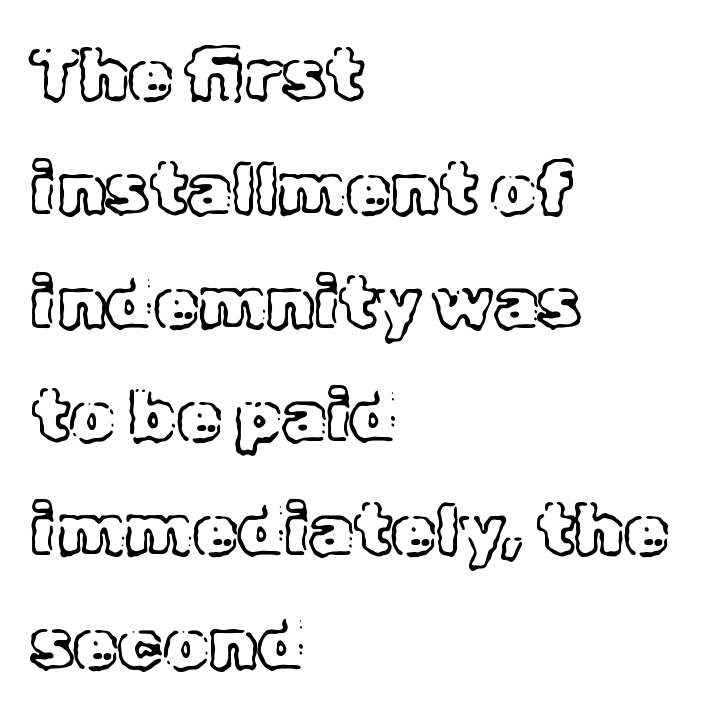
Q: Is the text italic (slanted)? A: No, it is upright.
Q: Is the text underlined? A: No.
Q: How is the paragraph aligned? A: Left-aligned.
Q: Is the spacing between letters normal or unusually wide? A: Normal.
Q: Is the spacing between lines tight, normal or loose? A: Normal.
Q: Width (condensed, normal, or wide)? A: Normal.
Q: x-height? A: Medium.
Q: Monospaced? A: No.
